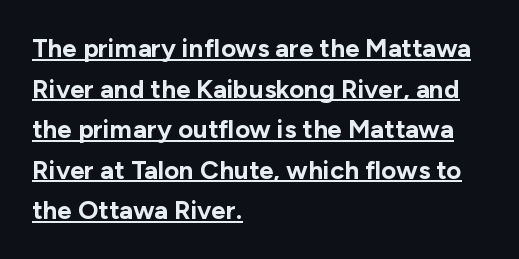
Q: Is the text bold? A: Yes.
Q: Is the text italic (slanted)? A: No, it is upright.
Q: Is the text underlined? A: Yes.
Q: How is the paragraph aligned? A: Left-aligned.
Q: Is the spacing between letters normal or unusually wide? A: Normal.
Q: Is the spacing between lines tight, normal or loose? A: Normal.
